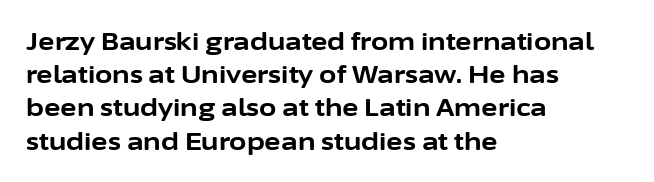
The image shows 25 px bold type, upright; set left-aligned, normal line spacing (1.33x), normal letter spacing, not underlined.
